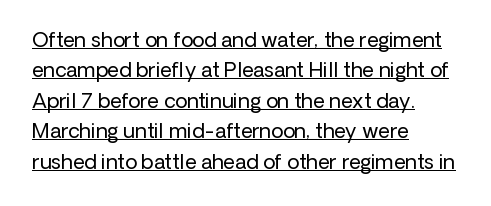
{"italic": "no", "bold": "no", "underline": "yes", "align": "left", "line_spacing": "normal", "line_spacing_ratio": 1.52, "letter_spacing": "normal", "letter_spacing_em": 0.0, "glyph_px": 20}
